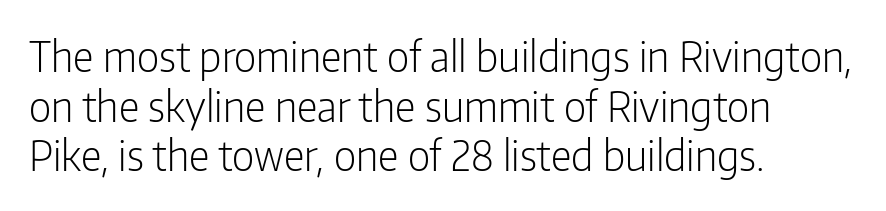
Students, note that the glyphs here touch the page at normal intervals. Note the varied advance widths — an 'i' is clearly narrower than an 'm'. Beneath every word, the page is bare. Does the copy run flush right? No — it runs flush left. Are there feet on the stems? There aren't — it's a sans.
